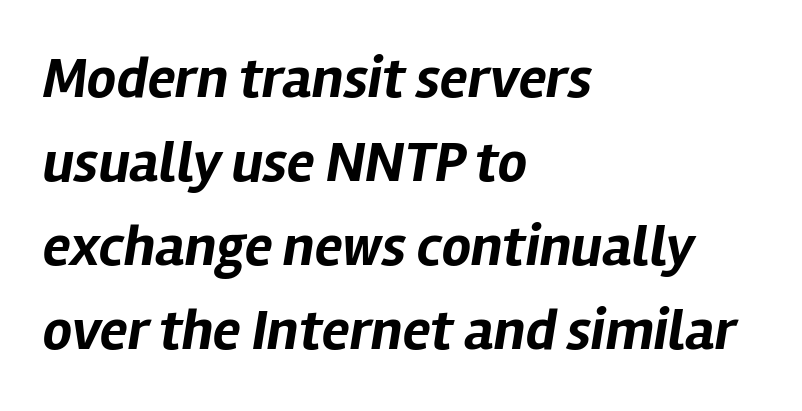
Q: Is the text bold? A: Yes.
Q: Is the text italic (slanted)? A: Yes, it leans right by about 12 degrees.
Q: Is the text underlined? A: No.
Q: How is the paragraph aligned? A: Left-aligned.
Q: Is the spacing between letters normal or unusually wide? A: Normal.
Q: Is the spacing between lines tight, normal or loose? A: Normal.
Q: Width (condensed, normal, or wide)? A: Normal.
Q: Stroke contrast? A: Low.
Q: x-height? A: Medium.
Q: Monospaced? A: No.
